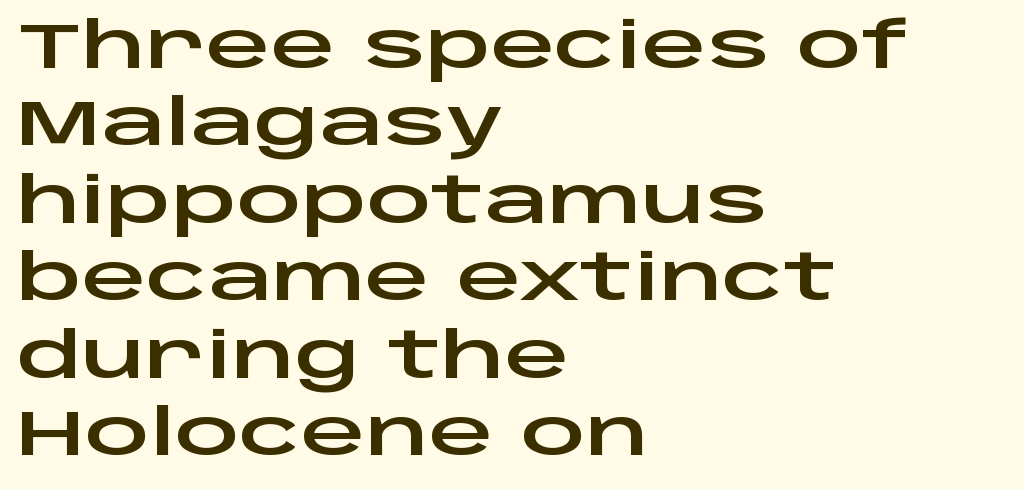
Q: Is the text italic (slanted)? A: No, it is upright.
Q: Is the typeface a serif or a sans-serif typeface? A: Sans-serif.
Q: Is the text underlined? A: No.
Q: How is the paragraph aligned? A: Left-aligned.
Q: Is the spacing between letters normal or unusually wide? A: Normal.
Q: Width (condensed, normal, or wide)? A: Wide.
Q: Stroke contrast? A: Low.
Q: x-height? A: Large.
Q: Monospaced? A: No.
